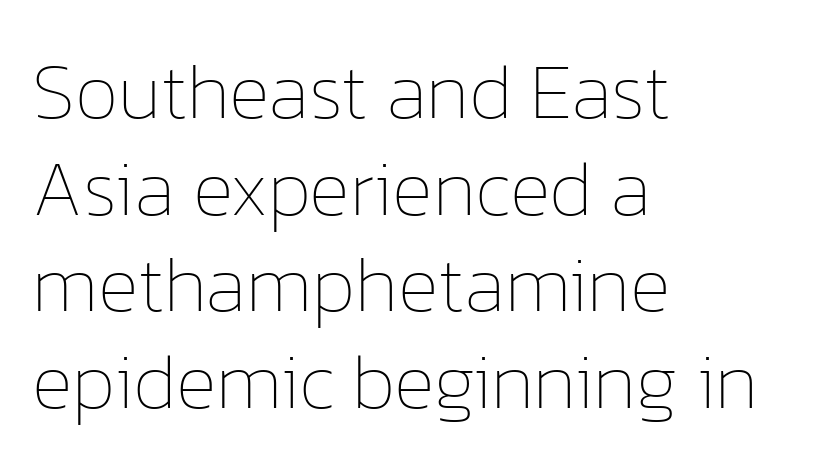
Decoration check: the copy has no underline. Leftover space on each line is placed entirely after the last word. Observe the ordinary spacing: letters are neighbours, not strangers. Rendered with straight, roman letterforms. The passage shown is typed in a proportional face where columns would drift.
